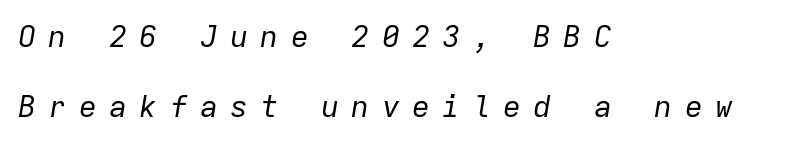
The image shows 30 px regular-weight type, italic (leaning right), monospaced; set left-aligned, loose line spacing (2.33x), unusually wide letter spacing (+0.41 em), not underlined; low stroke contrast and a medium x-height.
